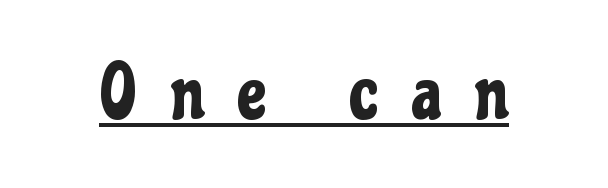
The image shows 77 px condensed sans-serif type, upright; set unusually wide letter spacing (+0.44 em), underlined; low stroke contrast and a medium x-height.
